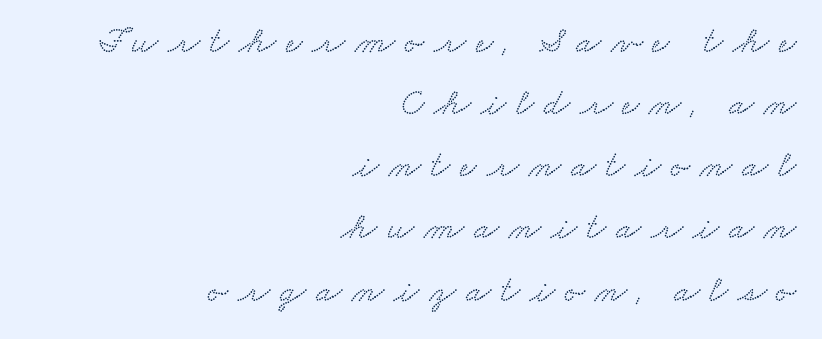
Q: Is the typeface a serif or a sans-serif typeface? A: Serif.
Q: Is the text underlined? A: No.
Q: How is the paragraph aligned? A: Right-aligned.
Q: Is the spacing between letters normal or unusually wide? A: Unusually wide.
Q: Is the spacing between lines tight, normal or loose? A: Normal.
Q: Width (condensed, normal, or wide)? A: Wide.
Q: Stroke contrast? A: Low.
Q: x-height? A: Small.
Q: Monospaced? A: No.
